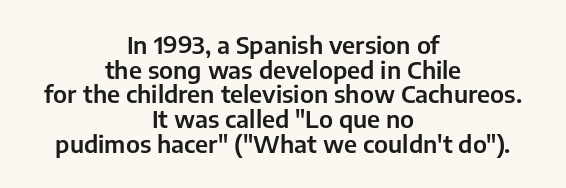
Q: Is the text italic (slanted)? A: No, it is upright.
Q: Is the text underlined? A: No.
Q: How is the paragraph aligned? A: Centered.
Q: Is the spacing between letters normal or unusually wide? A: Normal.
Q: Is the spacing between lines tight, normal or loose? A: Tight.
